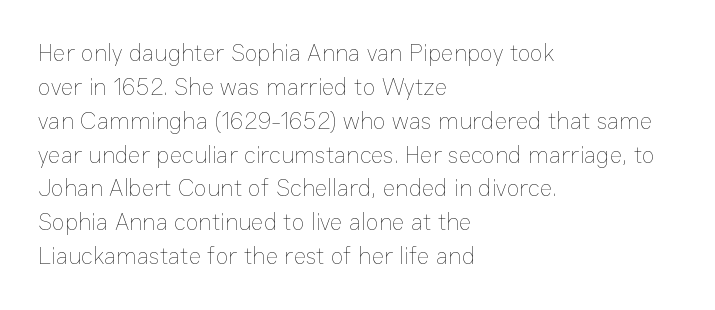
Decoration check: the copy has no underline. Teacher's note: observe the even left margin — that is flush-left alignment. Interline gaps are of average width in this sample. No chunkiness to these letters — they're not bold. These lines were composed using upright roman letters.
